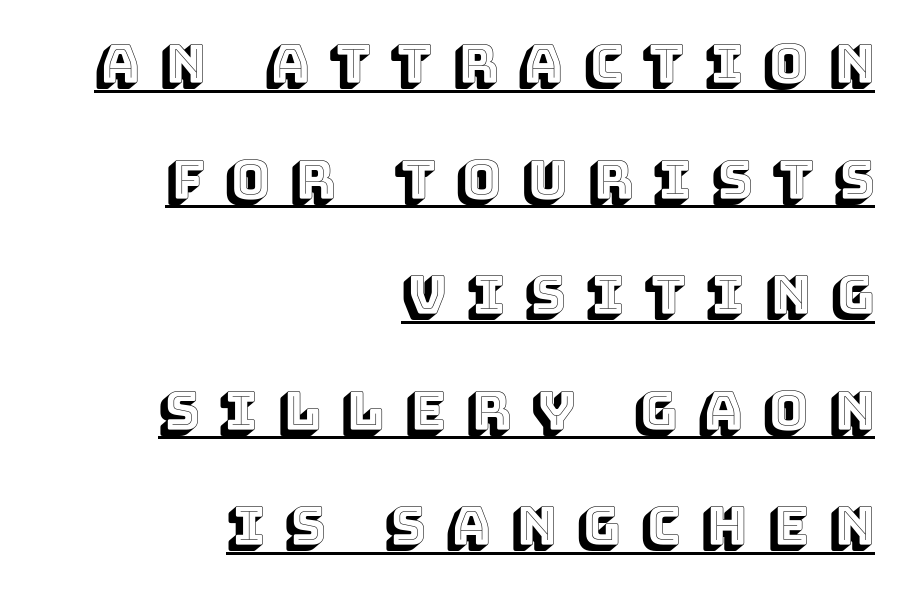
In CSS terms this would be text-align: right. Is the letter spacing exaggerated? Yes — the characters are pushed far apart. Designer's note — italics off, roman on. Regarding leading, the lines here are spaced well apart. Looks like regular typesetting: each glyph gets only the width it needs. Looks like someone drew a line under every word here.
